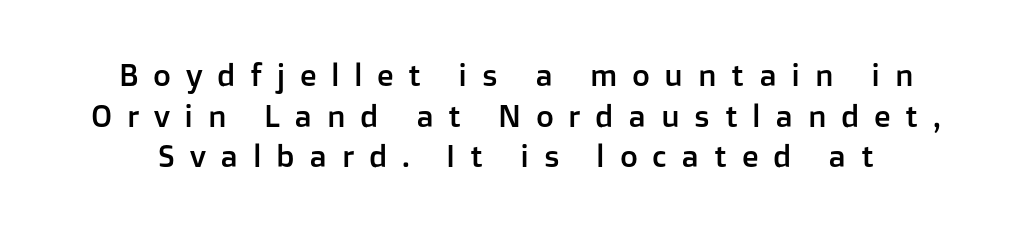
The image shows 31 px sans-serif type, upright; set normal line spacing (1.31x), unusually wide letter spacing (+0.47 em), not underlined; low stroke contrast and a medium x-height.
